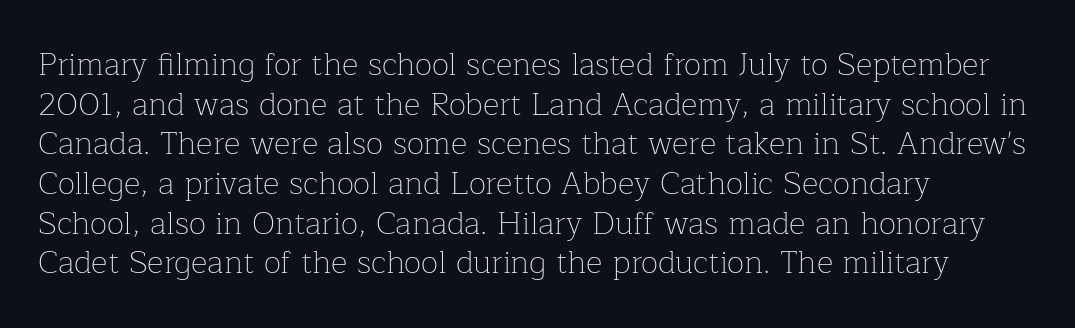
{"serif": "yes", "italic": "no", "bold": "no", "weight": "thin", "width": "normal", "stroke_contrast": "low", "x_height": "medium", "monospaced": "no", "underline": "no", "align": "left", "line_spacing_ratio": 1.24, "letter_spacing": "normal", "letter_spacing_em": 0.0, "glyph_px": 32}
